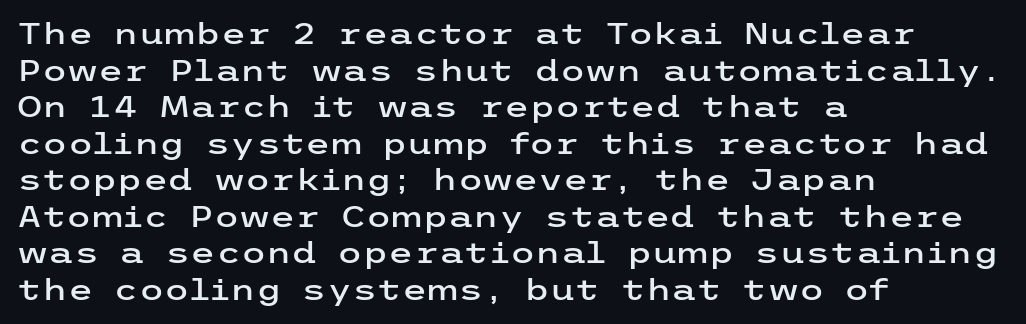
{"serif": "no", "italic": "no", "width": "wide", "stroke_contrast": "low", "x_height": "medium", "underline": "no", "align": "left", "line_spacing": "normal", "line_spacing_ratio": 1.26, "letter_spacing": "normal", "letter_spacing_em": 0.0, "glyph_px": 29}
